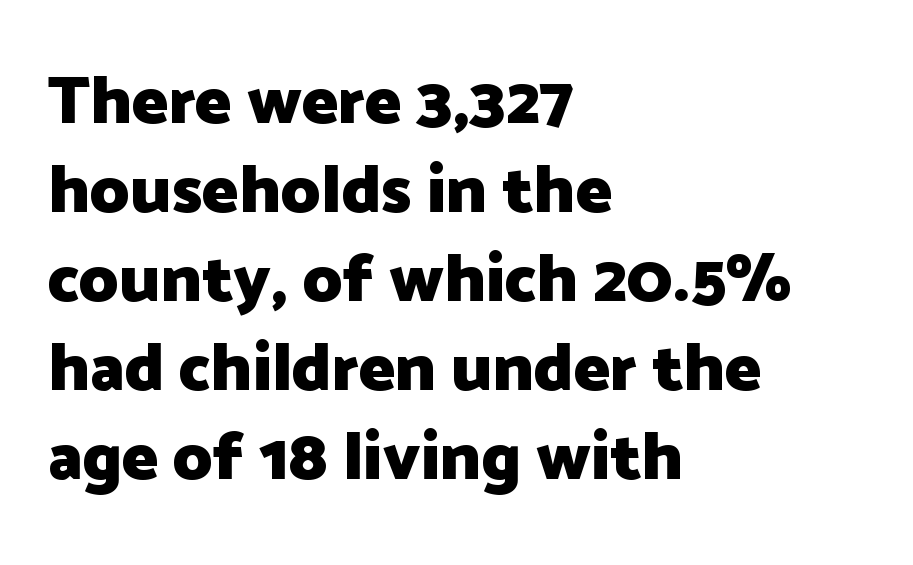
{"serif": "no", "italic": "no", "bold": "yes", "weight": "heavy", "width": "normal", "stroke_contrast": "low", "x_height": "medium", "monospaced": "no", "underline": "no", "align": "left", "line_spacing": "normal", "line_spacing_ratio": 1.31, "letter_spacing": "normal", "letter_spacing_em": 0.0, "glyph_px": 68}
